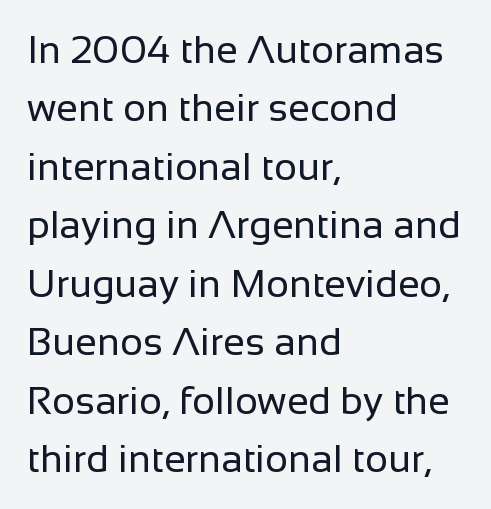
Spacing between characters is what you'd get straight out of the box. Stems and bowls with no extra thickness — not bold. Note the varied advance widths — an 'i' is clearly narrower than an 'm'. The words here are not underlined. Typographically, this falls in the sans-serif category. Horizontal bands of white between lines are of average thickness.
